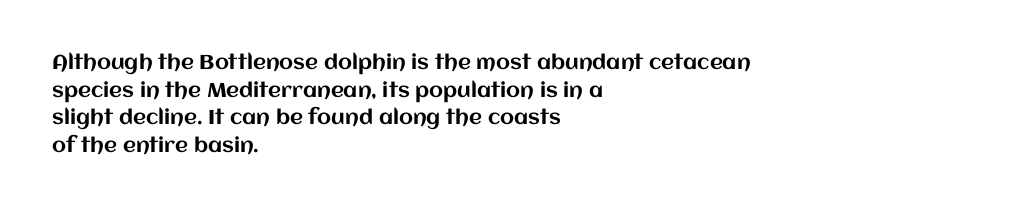
The block of text has a typical density, with ordinary space between rows. The letters stand straight up with perfectly vertical stems. Line starts are locked; line ends wander. Between one letter and the next there's only the usual sliver of space. Type without underlining.
